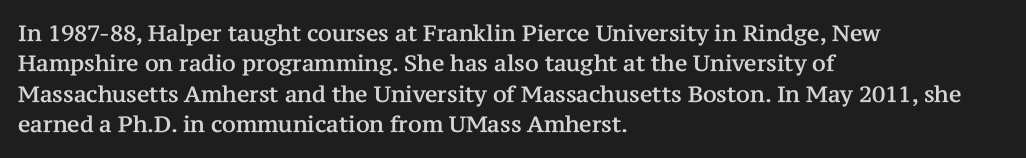
Q: Is the text italic (slanted)? A: No, it is upright.
Q: Is the text underlined? A: No.
Q: How is the paragraph aligned? A: Left-aligned.
Q: Is the spacing between letters normal or unusually wide? A: Normal.
Q: Is the spacing between lines tight, normal or loose? A: Normal.
